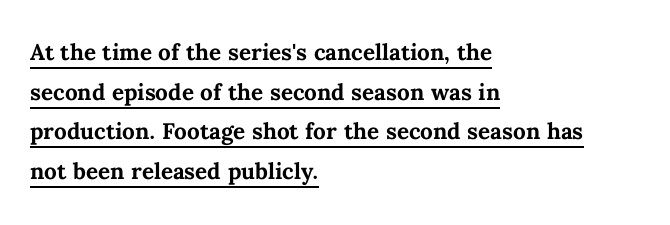
Q: Is the text bold? A: Yes.
Q: Is the text italic (slanted)? A: No, it is upright.
Q: Is the text underlined? A: Yes.
Q: How is the paragraph aligned? A: Left-aligned.
Q: Is the spacing between letters normal or unusually wide? A: Normal.
Q: Is the spacing between lines tight, normal or loose? A: Normal.
Q: Width (condensed, normal, or wide)? A: Normal.
Q: Stroke contrast? A: Medium.
Q: x-height? A: Medium.
Q: Monospaced? A: No.
